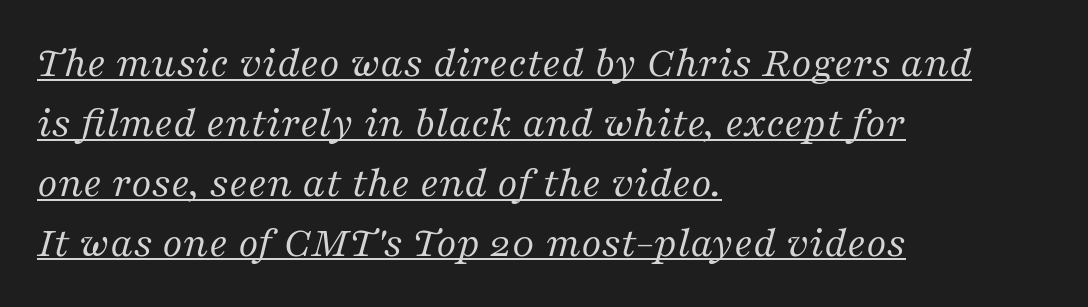
Q: Is the text bold? A: No.
Q: Is the text italic (slanted)? A: Yes, it leans right by about 16 degrees.
Q: Is the typeface a serif or a sans-serif typeface? A: Serif.
Q: Is the text underlined? A: Yes.
Q: How is the paragraph aligned? A: Left-aligned.
Q: Is the spacing between letters normal or unusually wide? A: Normal.
Q: Is the spacing between lines tight, normal or loose? A: Normal.
Q: Width (condensed, normal, or wide)? A: Normal.
Q: Stroke contrast? A: Medium.
Q: x-height? A: Medium.
Q: Monospaced? A: No.
